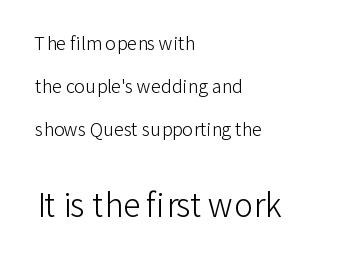
The image shows 32 px light sans-serif type, upright; set left-aligned, loose line spacing (2.38x), normal letter spacing, not underlined; the second (bottom) block is 1.78x larger; low stroke contrast and a medium x-height.
